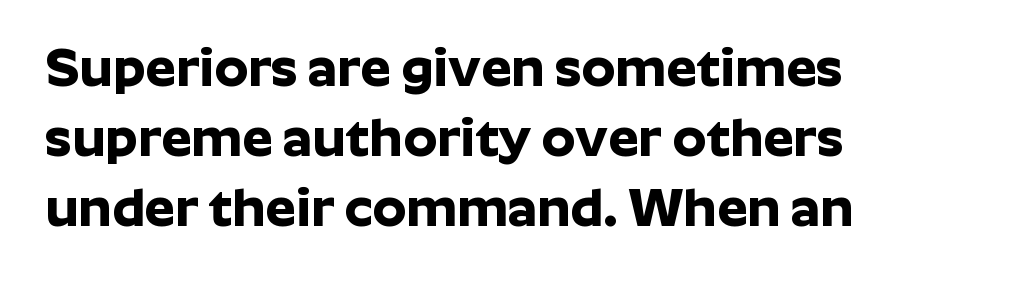
{"serif": "no", "italic": "no", "bold": "yes", "weight": "bold", "width": "normal", "stroke_contrast": "low", "x_height": "medium", "monospaced": "no", "underline": "no", "align": "left", "line_spacing": "normal", "line_spacing_ratio": 1.3, "letter_spacing": "normal", "letter_spacing_em": 0.0, "glyph_px": 54}
